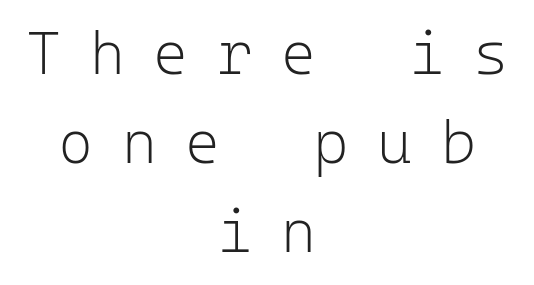
Q: Is the text bold? A: No.
Q: Is the text italic (slanted)? A: No, it is upright.
Q: Is the typeface a serif or a sans-serif typeface? A: Sans-serif.
Q: Is the text underlined? A: No.
Q: How is the paragraph aligned? A: Centered.
Q: Is the spacing between letters normal or unusually wide? A: Unusually wide.
Q: Is the spacing between lines tight, normal or loose? A: Normal.
Q: Width (condensed, normal, or wide)? A: Normal.
Q: Stroke contrast? A: Low.
Q: x-height? A: Medium.
Q: Monospaced? A: Yes.
